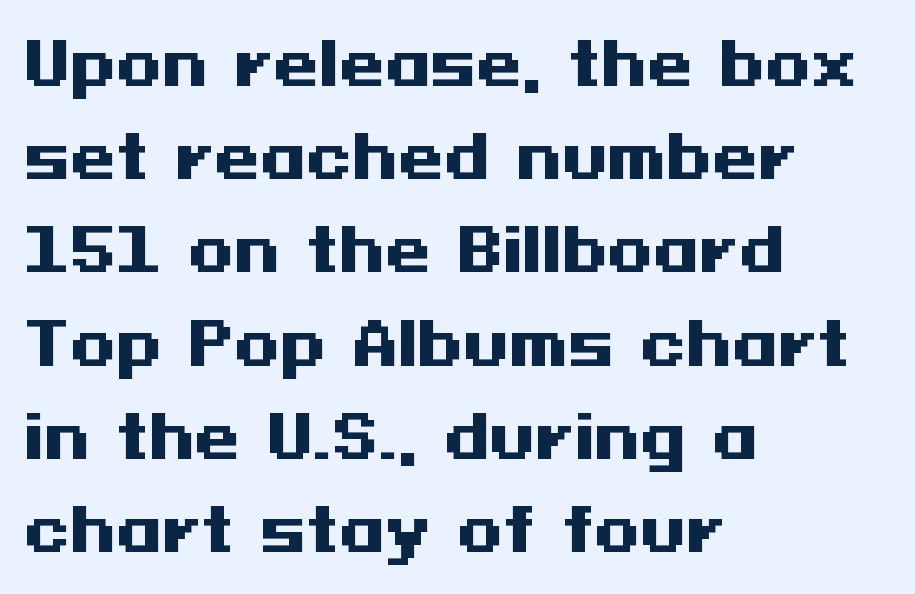
The block of text has a typical density, with ordinary space between rows. Standard letterfit; no display-style spreading of the glyphs. A classic flush-left, rag-right setting is used for this passage. A sans-serif font was chosen for this passage.
